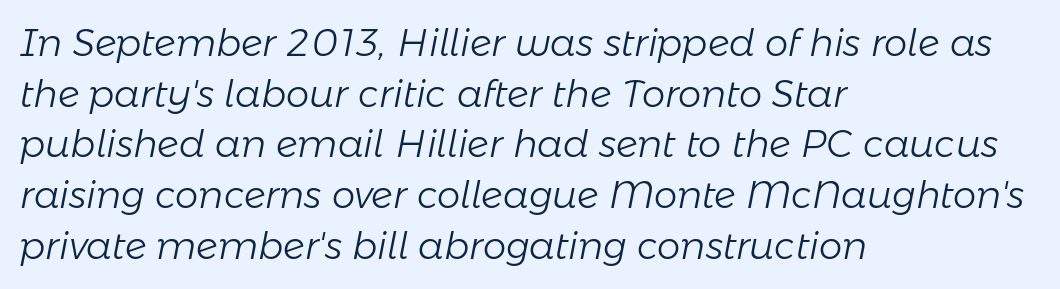
{"italic": "yes", "lean": "right", "slant_degrees": 11, "bold": "no", "weight": "light", "width": "normal", "stroke_contrast": "low", "x_height": "medium", "monospaced": "no", "underline": "no", "align": "left", "line_spacing": "normal", "line_spacing_ratio": 1.37, "letter_spacing": "normal", "letter_spacing_em": 0.0, "glyph_px": 37}
